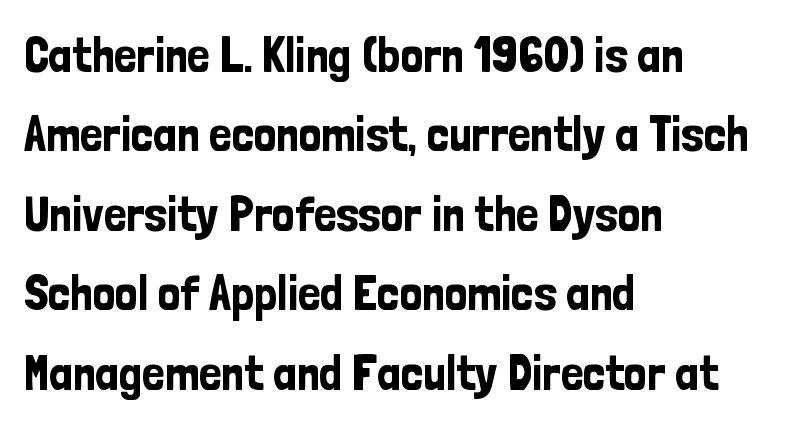
The image shows 50 px condensed sans-serif type, upright; set left-aligned, normal line spacing (1.59x), normal letter spacing, not underlined; low stroke contrast and a medium x-height.
